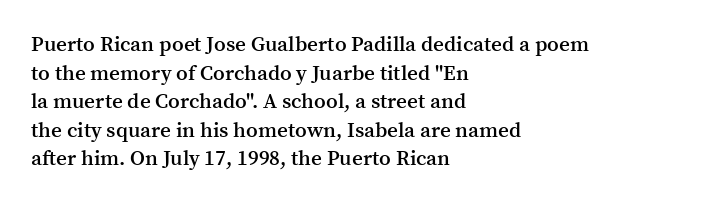
Q: Is the text bold? A: Semi-bold.
Q: Is the text italic (slanted)? A: No, it is upright.
Q: Is the text underlined? A: No.
Q: How is the paragraph aligned? A: Left-aligned.
Q: Is the spacing between letters normal or unusually wide? A: Normal.
Q: Is the spacing between lines tight, normal or loose? A: Normal.
